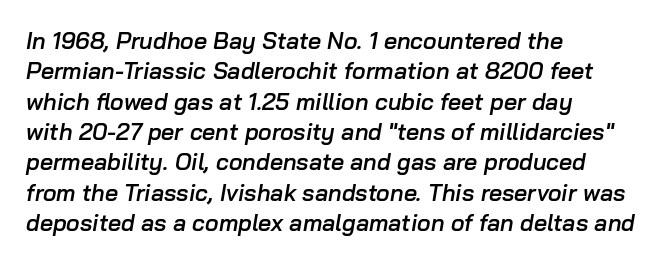
Honestly, the row spacing looks completely unremarkable. These lines were composed using italics. The rag falls on the right side of this text block. This sample uses plain, unmodified letter spacing. The letters are semibold — heavier than regular but short of a full bold.
